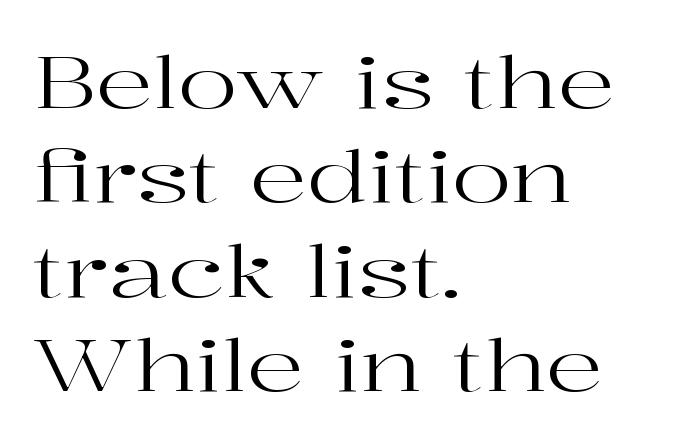
Here the designer chose a conventional face with non-uniform glyph widths. The passage shown is not underscored anywhere. Between one letter and the next there's only the usual sliver of space. The type sits square on the baseline with zero lean.
